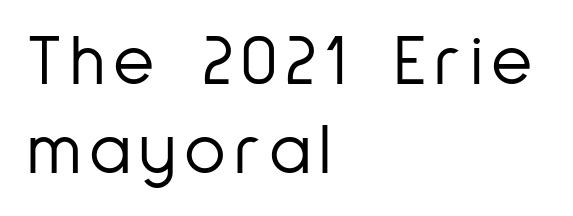
{"serif": "no", "italic": "no", "bold": "no", "weight": "light", "width": "condensed", "stroke_contrast": "low", "x_height": "medium", "monospaced": "no", "underline": "no", "align": "left", "line_spacing": "normal", "line_spacing_ratio": 1.26, "glyph_px": 71}
